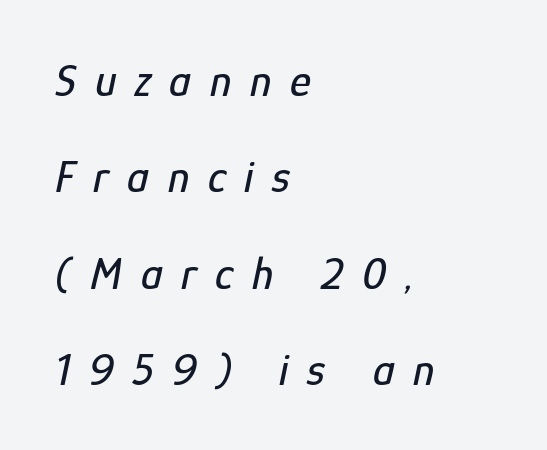
The face used here is proportionally spaced, like ordinary book or web type. The specimen reads as italic at a glance. A classic flush-left, rag-right setting is used for this passage. Rows of type keep a wide berth in the vertical direction. Glyph-to-glyph distance is far greater than everyday printed text. Unmarked baselines from the first word to the last.
